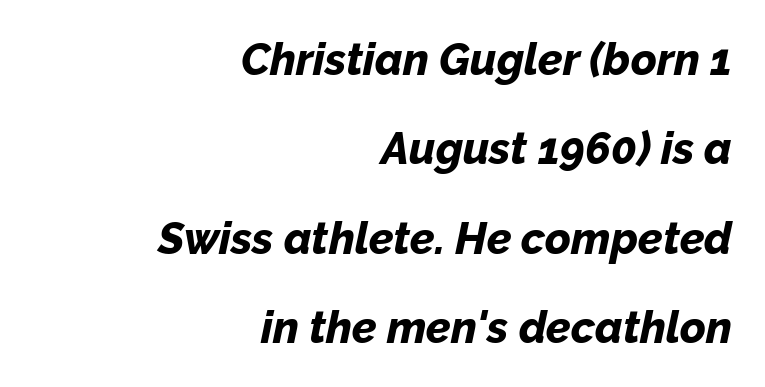
Notice how the stems are inclined rather than vertical — that's the hallmark of italics. Looks like regular typesetting: each glyph gets only the width it needs. No extra tracking has been applied to these lines. The setting favours the right margin, as signatures and pull-quotes sometimes do. These lines carry a lot of weight — the face is fully bold. You could fit nearly another row in the gap between these rows.
